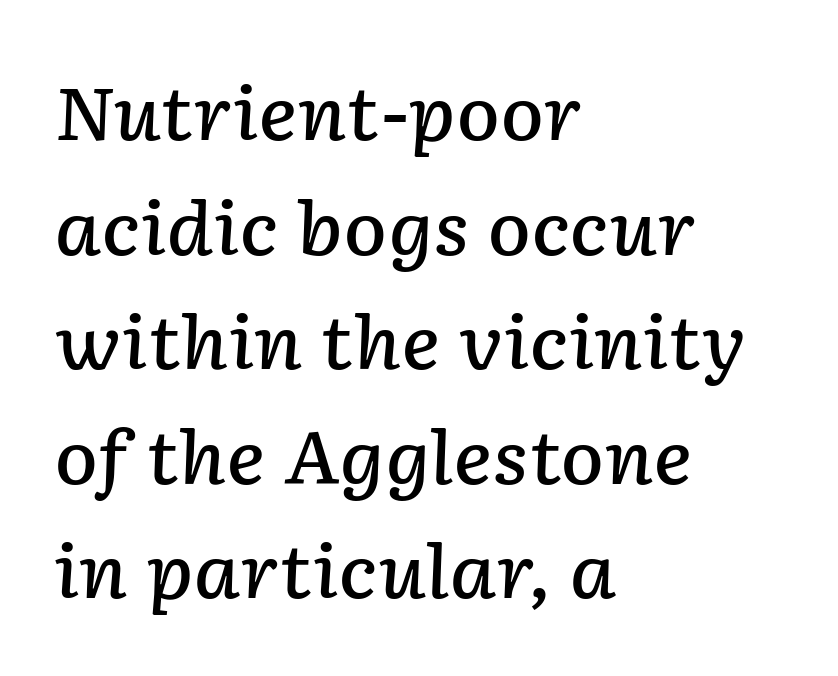
The image shows 73 px semibold type, italic (leaning right); set left-aligned, normal line spacing (1.57x), normal letter spacing, not underlined; low stroke contrast and a medium x-height.
